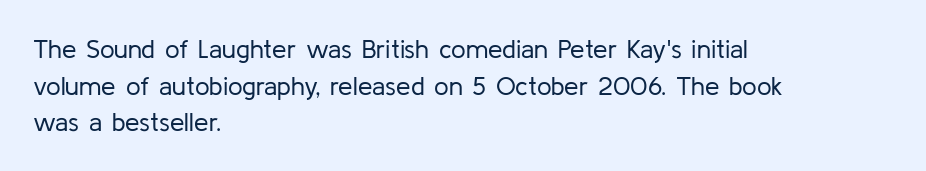
The image shows 26 px text type, upright; set left-aligned, normal line spacing (1.41x), normal letter spacing, not underlined.
